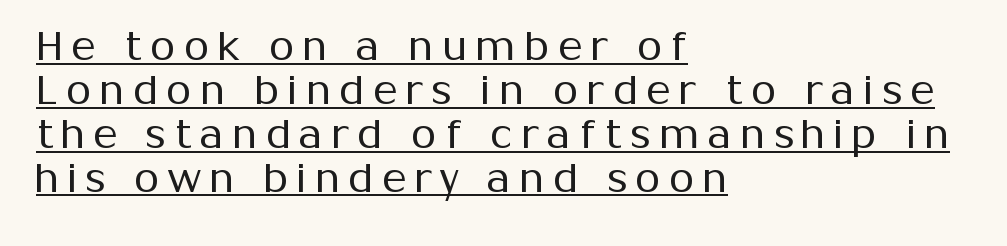
Note the varied advance widths — an 'i' is clearly narrower than an 'm'. Every row of glyphs begins at an identical x-position on the left. Notice how descenders almost collide with the ascenders below — that's tight leading. The string is rendered with underlining switched on. Honestly, the letter spacing is so wide it's the main thing you notice.
